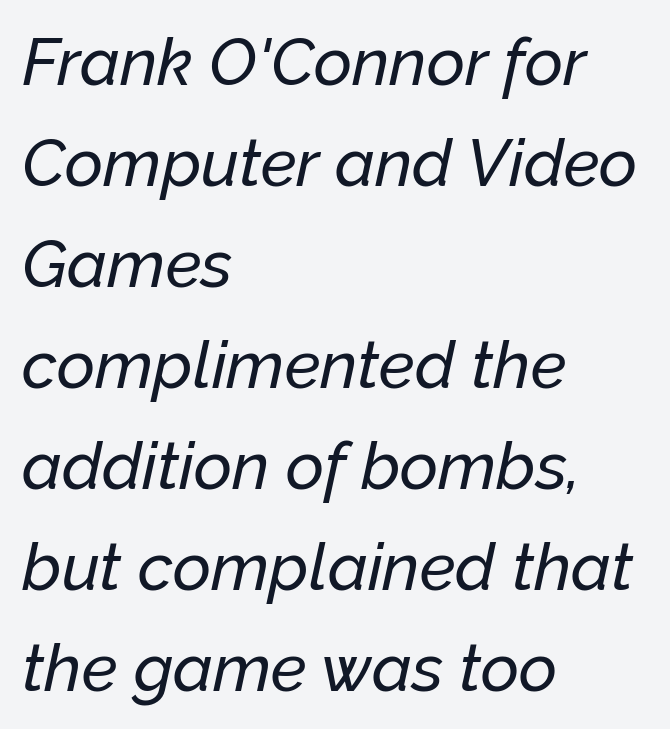
Q: Is the text italic (slanted)? A: Yes, it leans right by about 12 degrees.
Q: Is the text underlined? A: No.
Q: How is the paragraph aligned? A: Left-aligned.
Q: Is the spacing between letters normal or unusually wide? A: Normal.
Q: Is the spacing between lines tight, normal or loose? A: Normal.
Q: Width (condensed, normal, or wide)? A: Normal.
Q: Stroke contrast? A: Low.
Q: x-height? A: Medium.
Q: Monospaced? A: No.
